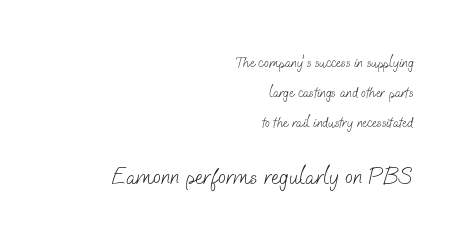
{"bold": "no", "underline": "no", "align": "right", "line_spacing": "loose", "line_spacing_ratio": 2.14, "letter_spacing": "normal", "letter_spacing_em": 0.0, "larger_block": "second", "size_ratio": 1.64, "glyph_px": 23}
